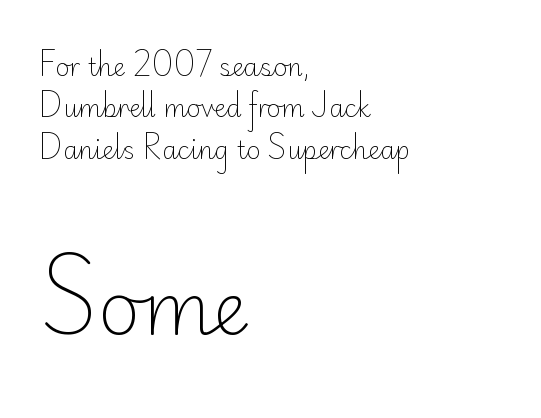
Unbolded letterforms with no extra heft. The letters stand straight up with perfectly vertical stems. Scale increases going downward across the two blocks. The ragged edge is on the right, which tells us the setting is flush left. Glyph-to-glyph distance matches everyday printed text. The glyphs in this specimen are sans serif.
